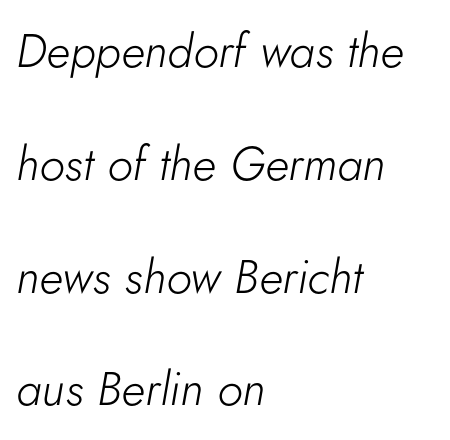
Q: Is the text bold? A: No.
Q: Is the text italic (slanted)? A: Yes, it leans right by about 5 degrees.
Q: Is the text underlined? A: No.
Q: How is the paragraph aligned? A: Left-aligned.
Q: Is the spacing between letters normal or unusually wide? A: Normal.
Q: Is the spacing between lines tight, normal or loose? A: Loose.
Q: Width (condensed, normal, or wide)? A: Normal.
Q: Stroke contrast? A: Low.
Q: x-height? A: Small.
Q: Monospaced? A: No.
